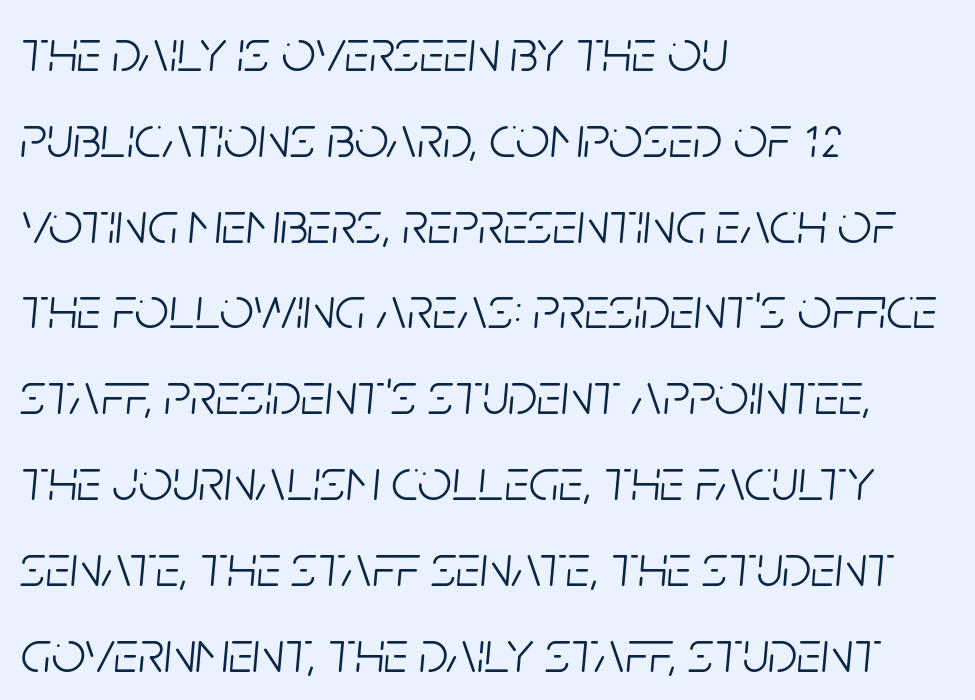
{"italic": "yes", "lean": "right", "slant_degrees": 5, "bold": "no", "weight": "light", "width": "condensed", "stroke_contrast": "low", "x_height": "large", "monospaced": "no", "underline": "no", "align": "left", "line_spacing": "normal", "line_spacing_ratio": 1.43, "letter_spacing": "normal", "letter_spacing_em": 0.0, "glyph_px": 60}
